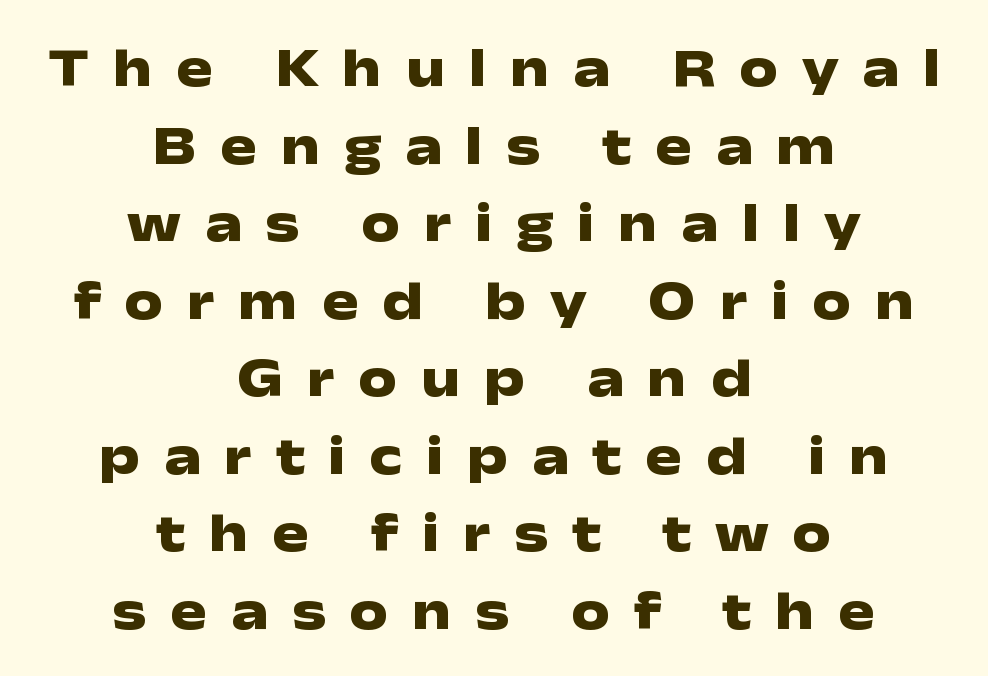
{"serif": "no", "italic": "no", "bold": "yes", "weight": "heavy", "width": "wide", "stroke_contrast": "low", "x_height": "medium", "monospaced": "no", "underline": "no", "align": "center", "line_spacing": "normal", "line_spacing_ratio": 1.41, "letter_spacing": "wide", "letter_spacing_em": 0.43, "glyph_px": 55}
